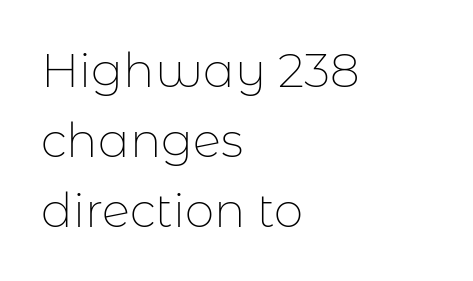
Q: Is the text bold? A: No.
Q: Is the text italic (slanted)? A: No, it is upright.
Q: Is the typeface a serif or a sans-serif typeface? A: Sans-serif.
Q: Is the text underlined? A: No.
Q: How is the paragraph aligned? A: Left-aligned.
Q: Is the spacing between letters normal or unusually wide? A: Normal.
Q: Is the spacing between lines tight, normal or loose? A: Normal.
Q: Width (condensed, normal, or wide)? A: Normal.
Q: Stroke contrast? A: Low.
Q: x-height? A: Medium.
Q: Monospaced? A: No.
